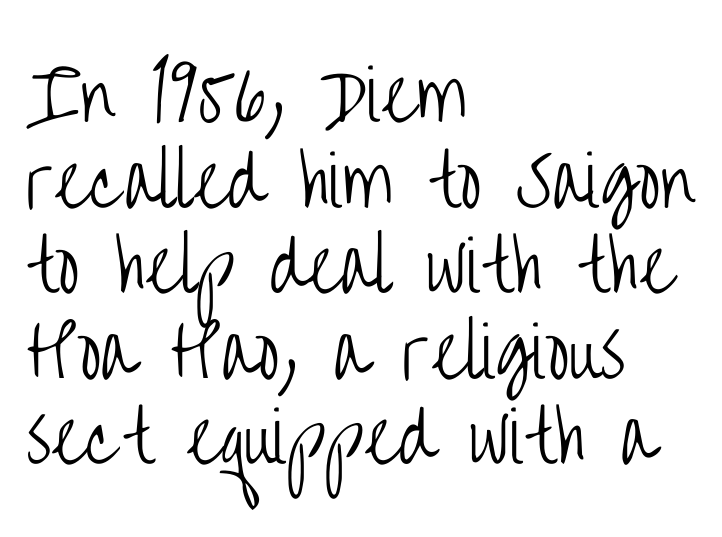
{"serif": "no", "italic": "no", "bold": "no", "weight": "light", "width": "condensed", "stroke_contrast": "low", "x_height": "large", "monospaced": "no", "underline": "no", "align": "left", "line_spacing_ratio": 1.24, "letter_spacing": "normal", "letter_spacing_em": 0.0, "glyph_px": 69}
